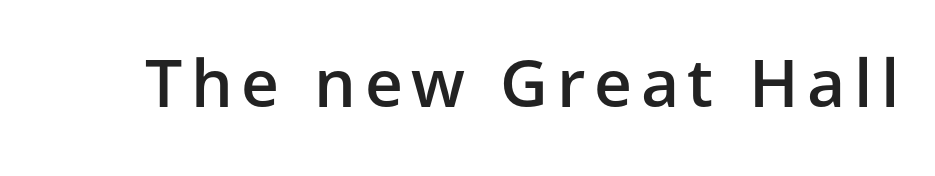
The image shows 66 px semibold sans-serif type, upright; set not underlined; low stroke contrast and a medium x-height.
